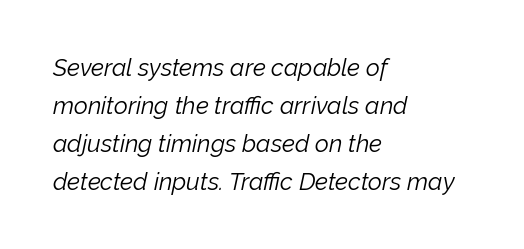
If you measured baseline to baseline, you'd find a middling distance. The weight tops out at a normal text grade. The face used here is rendered with its standard letterfit. A bare baseline throughout the passage.
